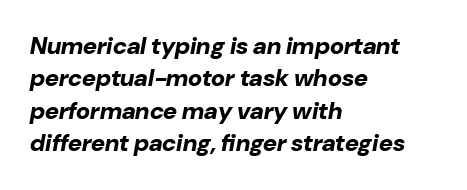
Q: Is the text bold? A: Yes.
Q: Is the text italic (slanted)? A: Yes, it leans right by about 10 degrees.
Q: Is the text underlined? A: No.
Q: How is the paragraph aligned? A: Left-aligned.
Q: Is the spacing between letters normal or unusually wide? A: Normal.
Q: Is the spacing between lines tight, normal or loose? A: Normal.
